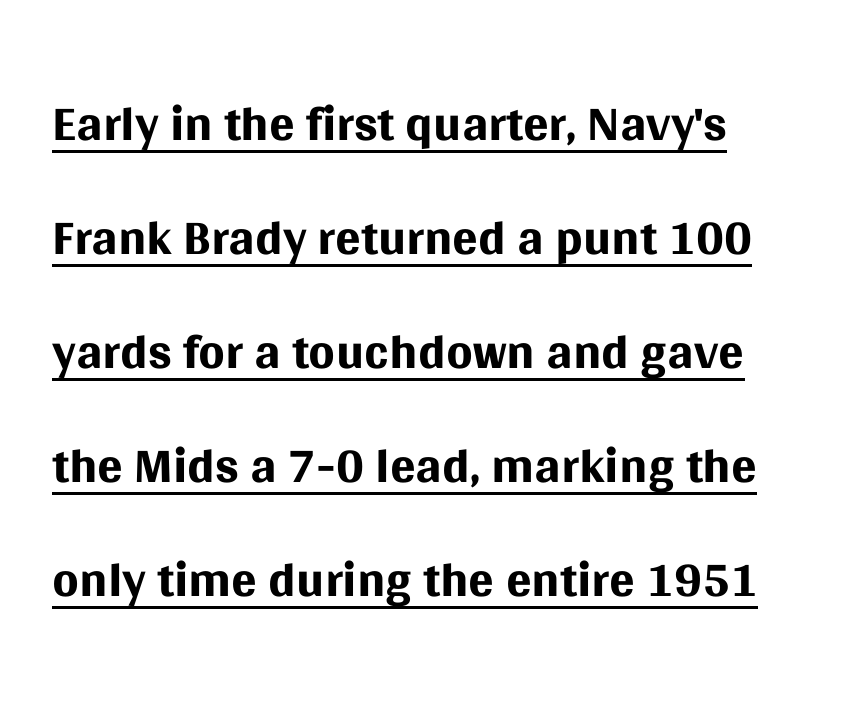
Q: Is the text bold? A: No.
Q: Is the text italic (slanted)? A: No, it is upright.
Q: Is the typeface a serif or a sans-serif typeface? A: Sans-serif.
Q: Is the text underlined? A: Yes.
Q: Is the spacing between letters normal or unusually wide? A: Normal.
Q: Is the spacing between lines tight, normal or loose? A: Normal.
Q: Width (condensed, normal, or wide)? A: Normal.
Q: Stroke contrast? A: Medium.
Q: x-height? A: Large.
Q: Monospaced? A: No.
